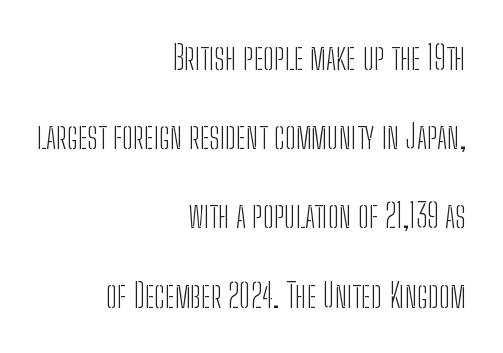
The image shows 33 px light, condensed sans-serif type, upright; set right-aligned, loose line spacing (2.4x), normal letter spacing, not underlined; low stroke contrast and a medium x-height.
